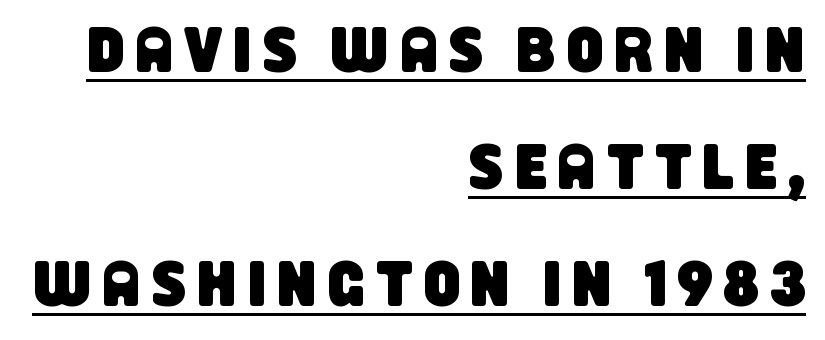
The face used here is proportionally spaced, like ordinary book or web type. Stroke terminals: plain, sans-serif. Looks like someone drew a line under every word here. Where is the straight margin? On the right.
